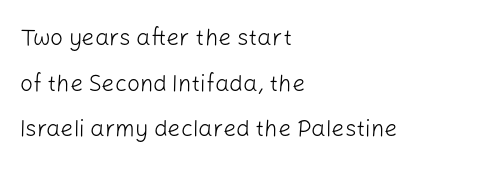
Airy leading. Underline: absent. The font's upright variant was chosen for this text. A student would call this left alignment; a typographer would say flush left, rag right.
